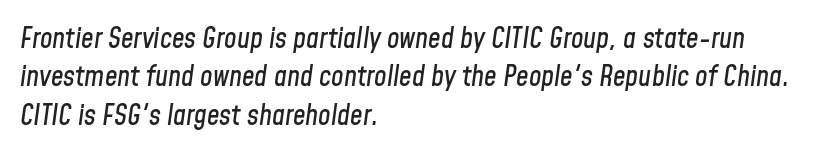
Has an underline been added? It has not. Character widths vary here, with narrow letters taking less room than wide ones. Slant detected: the letters are inclined. Leading matches the norm, producing a regular column. Every row of glyphs begins at an identical x-position on the left. Each word holds together tightly as a unit, with standard inter-letter gaps.
